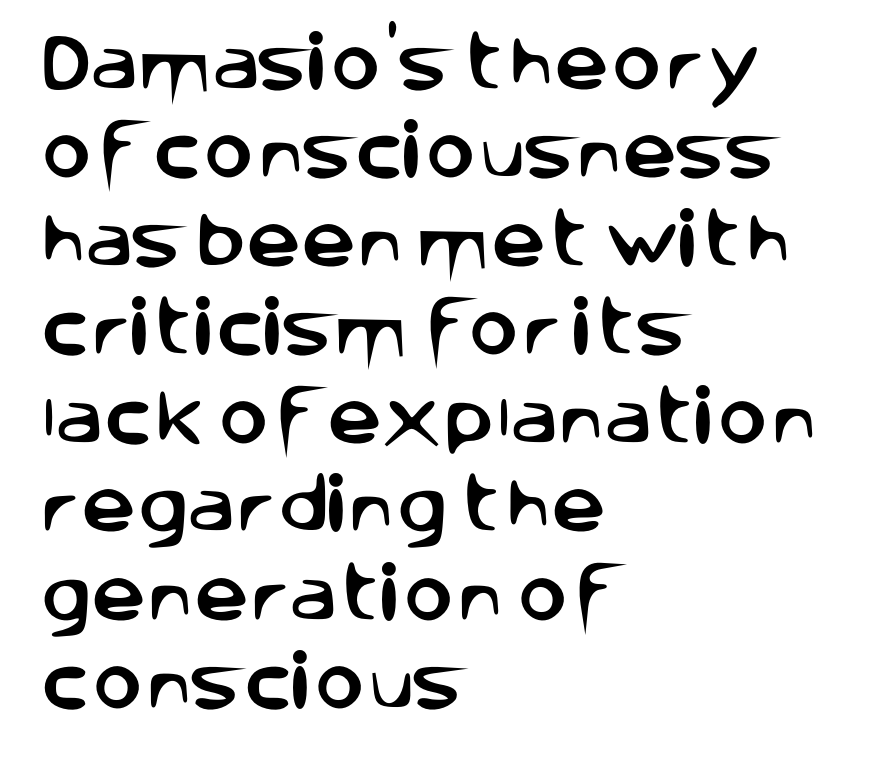
Q: Is the text italic (slanted)? A: No, it is upright.
Q: Is the typeface a serif or a sans-serif typeface? A: Sans-serif.
Q: Is the text underlined? A: No.
Q: How is the paragraph aligned? A: Left-aligned.
Q: Is the spacing between letters normal or unusually wide? A: Normal.
Q: Is the spacing between lines tight, normal or loose? A: Normal.
Q: Width (condensed, normal, or wide)? A: Normal.
Q: Stroke contrast? A: Low.
Q: x-height? A: Large.
Q: Monospaced? A: No.
